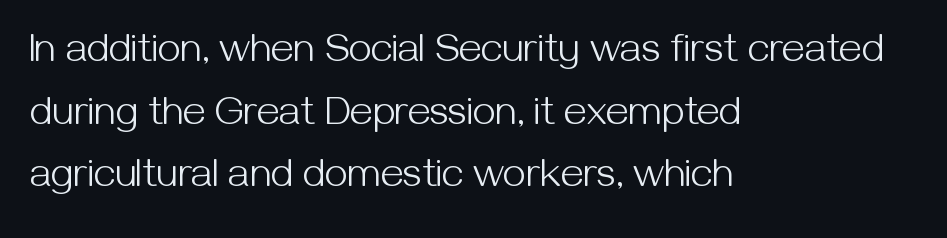
A sans-serif font was chosen for this passage. Proportional: the letters do not fall into vertical columns. All the whitespace from short lines collects on the right. The letters look calm and open, with moderate or lighter stems. The lettering holds an erect, upright posture throughout.
